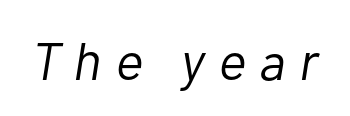
Q: Is the text bold? A: No.
Q: Is the text italic (slanted)? A: Yes, it leans right by about 10 degrees.
Q: Is the text underlined? A: No.
Q: Is the spacing between letters normal or unusually wide? A: Unusually wide.
Q: Width (condensed, normal, or wide)? A: Normal.
Q: Stroke contrast? A: Low.
Q: x-height? A: Medium.
Q: Monospaced? A: No.
